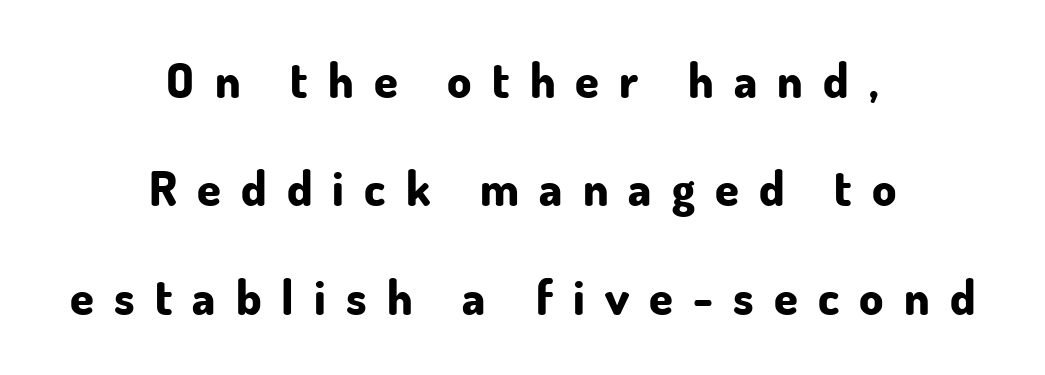
Compared with an ordinary text face, these strokes are far heavier — a full bold. What stands out about the letter spacing? Its width — letters are far apart. Here the designer chose a conventional face with non-uniform glyph widths. The face used here is a sans, in the tradition of grotesques and geometrics. The specimen omits any rule beneath the text block's lines. Nope, not italic — everything's standing straight.
